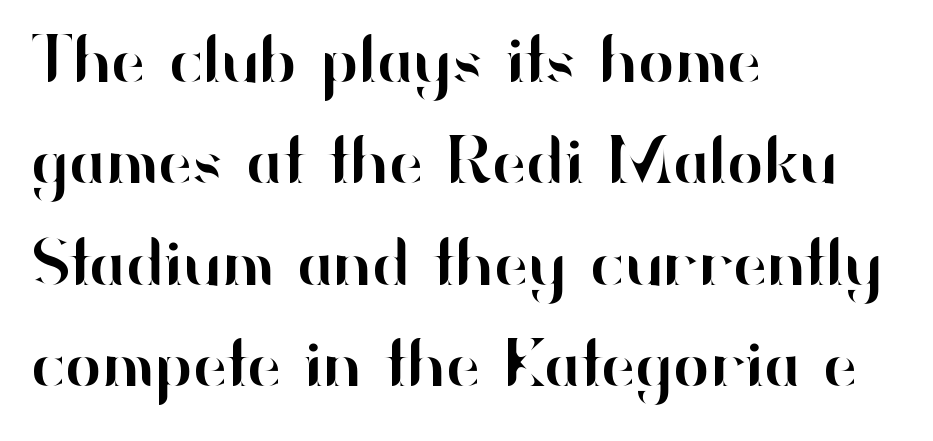
Q: Is the text italic (slanted)? A: No, it is upright.
Q: Is the typeface a serif or a sans-serif typeface? A: Sans-serif.
Q: Is the text underlined? A: No.
Q: How is the paragraph aligned? A: Left-aligned.
Q: Is the spacing between letters normal or unusually wide? A: Normal.
Q: Is the spacing between lines tight, normal or loose? A: Normal.
Q: Width (condensed, normal, or wide)? A: Normal.
Q: Stroke contrast? A: High.
Q: x-height? A: Small.
Q: Monospaced? A: No.
